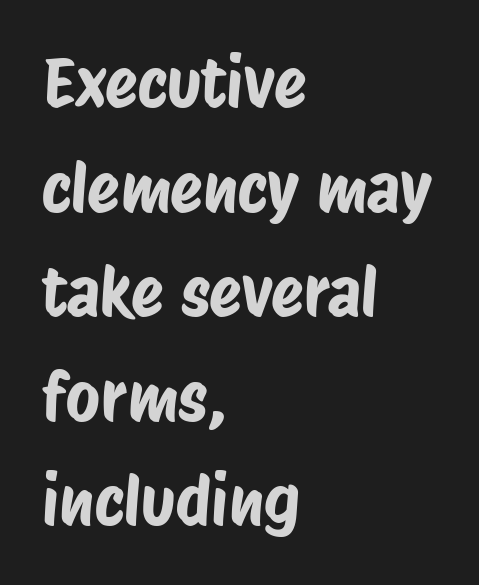
The image shows 67 px condensed sans-serif type; set left-aligned, normal line spacing (1.56x), normal letter spacing, not underlined; low stroke contrast and a large x-height.
